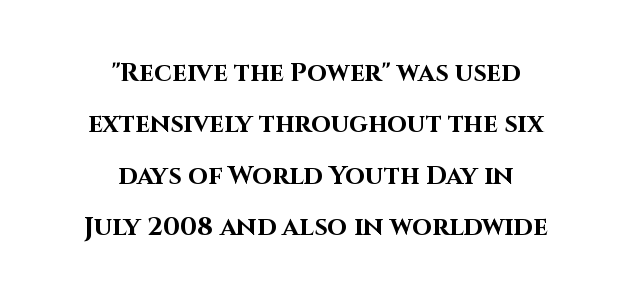
{"italic": "no", "bold": "yes", "underline": "no", "align": "center", "line_spacing": "loose", "line_spacing_ratio": 1.98, "letter_spacing": "normal", "letter_spacing_em": 0.0, "glyph_px": 26}
